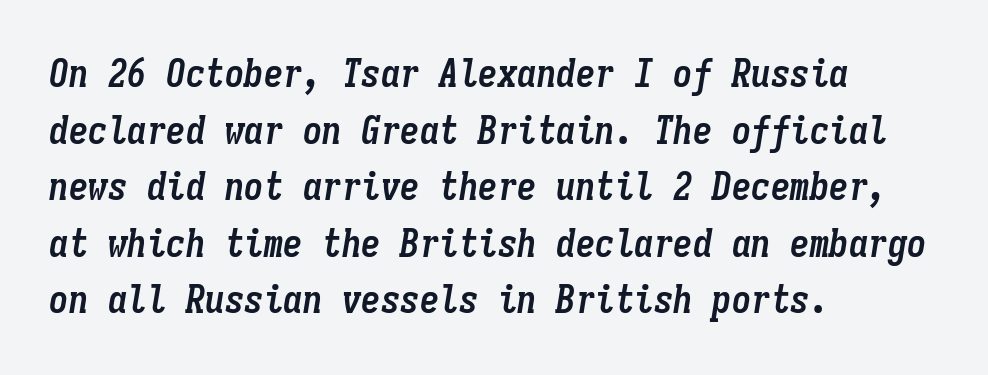
These words are printed bold, with thick strokes throughout. Line beginnings align vertically; line endings do not. Decoration check: the copy has no underline. The whole block is typeset with a tilt. Vertically, the passage feels balanced, rows spaced as you'd expect. Students, note that the glyphs here touch the page at normal intervals.
